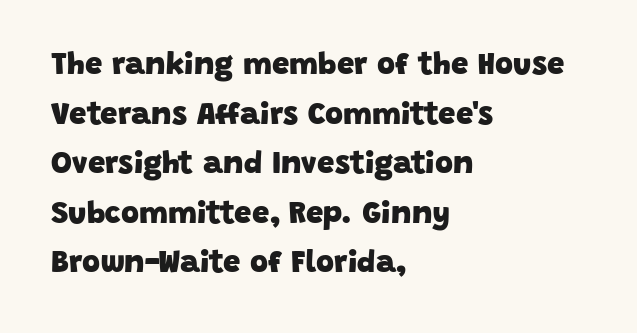
Leading matches the norm, producing a regular column. The gap between lines stays unmarked. Proportional: the letters do not fall into vertical columns. If you drew a ruler down the left edge, every line would touch it.
